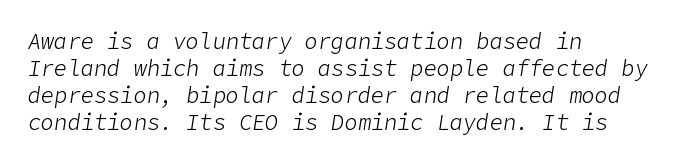
The image shows 22 px text type, italic (leaning right); set left-aligned, line spacing 1.22x, normal letter spacing, not underlined.
